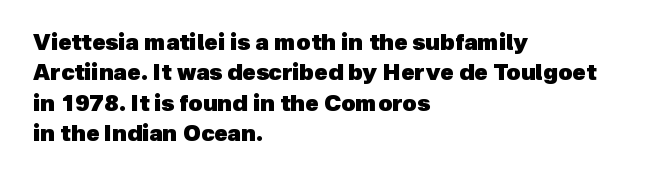
Q: Is the text bold? A: Yes.
Q: Is the text underlined? A: No.
Q: How is the paragraph aligned? A: Left-aligned.
Q: Is the spacing between letters normal or unusually wide? A: Normal.
Q: Is the spacing between lines tight, normal or loose? A: Normal.
